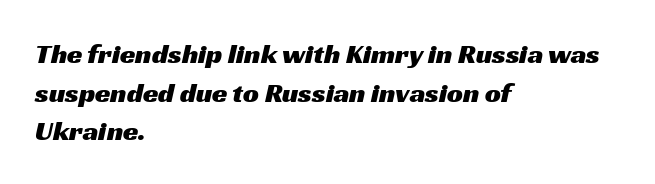
Q: Is the typeface a serif or a sans-serif typeface? A: Sans-serif.
Q: Is the text underlined? A: No.
Q: How is the paragraph aligned? A: Left-aligned.
Q: Is the spacing between letters normal or unusually wide? A: Normal.
Q: Is the spacing between lines tight, normal or loose? A: Normal.
Q: Width (condensed, normal, or wide)? A: Wide.
Q: Stroke contrast? A: Medium.
Q: x-height? A: Medium.
Q: Monospaced? A: No.
